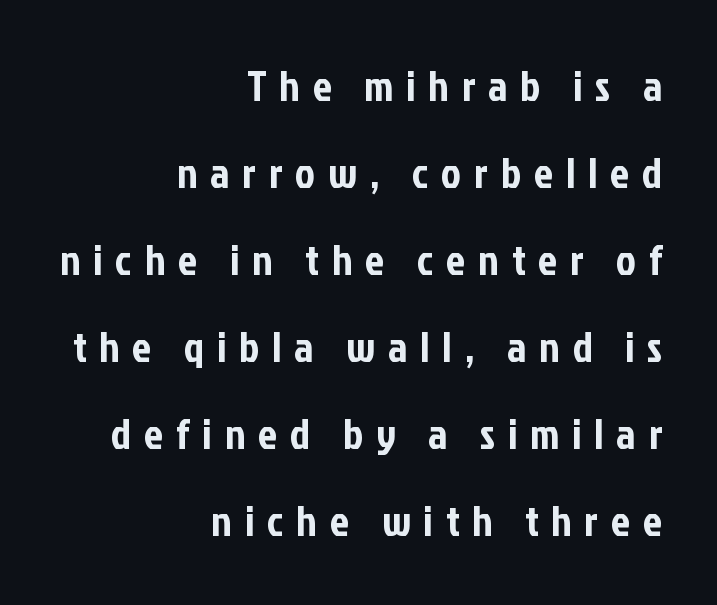
{"serif": "no", "italic": "no", "width": "condensed", "stroke_contrast": "low", "x_height": "medium", "monospaced": "no", "underline": "no", "align": "right", "line_spacing": "loose", "line_spacing_ratio": 2.07, "letter_spacing": "wide", "letter_spacing_em": 0.31, "glyph_px": 42}
